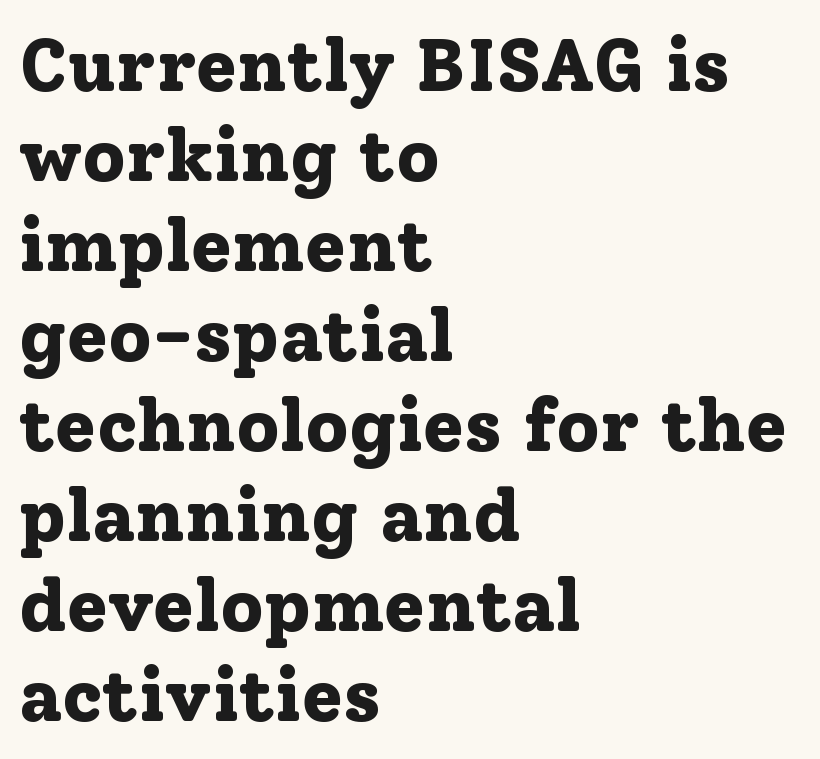
The image shows 75 px bold serif type, upright; set left-aligned, line spacing 1.2x, normal letter spacing, not underlined; low stroke contrast and a medium x-height.
